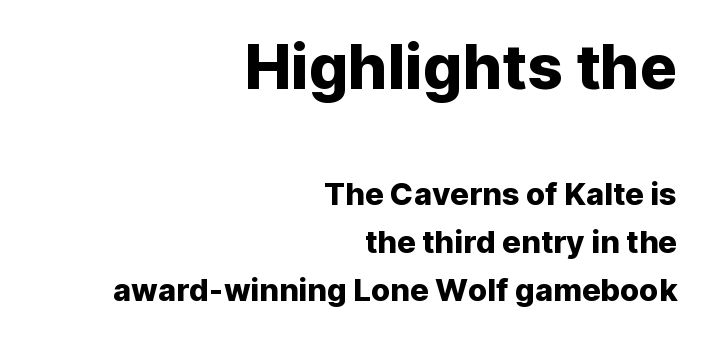
{"serif": "no", "italic": "no", "width": "normal", "stroke_contrast": "low", "x_height": "medium", "monospaced": "no", "underline": "no", "align": "right", "line_spacing": "normal", "line_spacing_ratio": 1.55, "letter_spacing": "normal", "letter_spacing_em": 0.0, "larger_block": "first", "size_ratio": 2.0, "glyph_px": 62}
